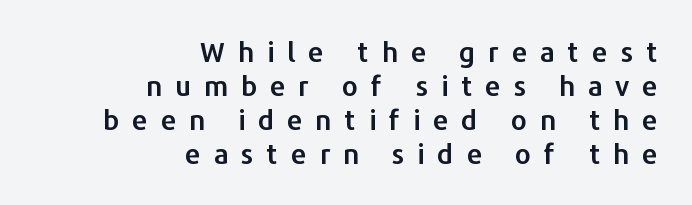
{"serif": "no", "italic": "no", "width": "normal", "stroke_contrast": "low", "x_height": "medium", "monospaced": "no", "underline": "no", "align": "right", "line_spacing_ratio": 1.22, "letter_spacing": "wide", "letter_spacing_em": 0.45, "glyph_px": 28}
